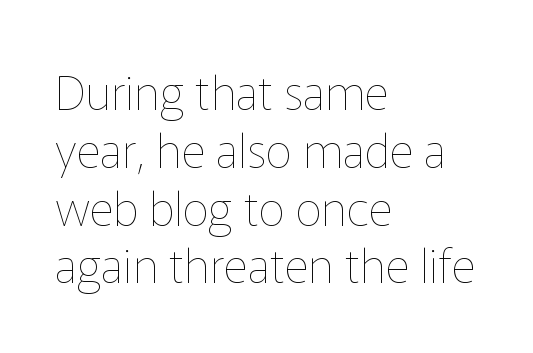
Q: Is the text bold? A: No.
Q: Is the text italic (slanted)? A: No, it is upright.
Q: Is the text underlined? A: No.
Q: How is the paragraph aligned? A: Left-aligned.
Q: Is the spacing between letters normal or unusually wide? A: Normal.
Q: Width (condensed, normal, or wide)? A: Normal.
Q: Stroke contrast? A: Low.
Q: x-height? A: Medium.
Q: Monospaced? A: No.
